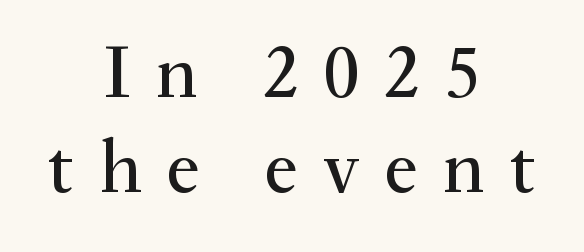
The image shows 75 px serif type, upright; set centered, normal line spacing (1.27x), unusually wide letter spacing (+0.34 em), not underlined; medium stroke contrast and a small x-height.
